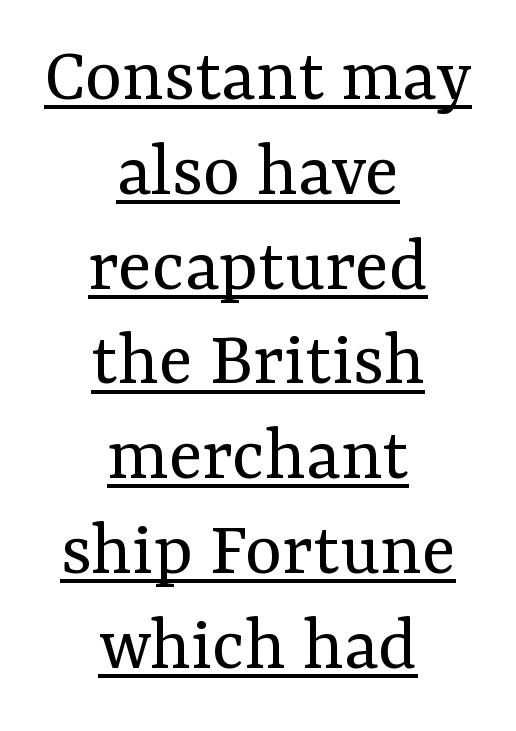
The cut favours lightness, reaching ordinary text weight at its darkest. To sum up the face: it has serifs. The specimen includes a rule beneath the text block's lines. This sample is center-justified, so both line endings float freely.
